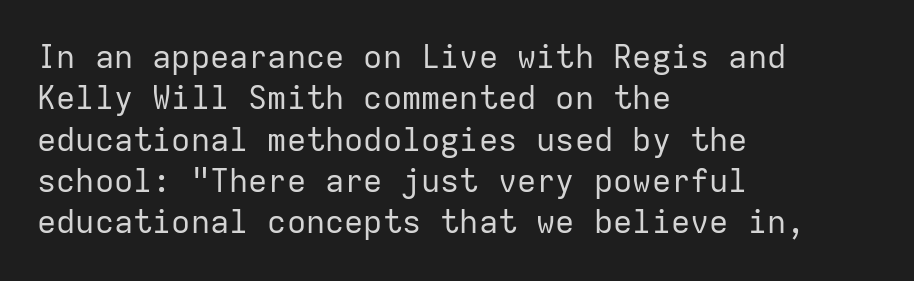
{"serif": "no", "italic": "no", "bold": "no", "weight": "regular", "width": "normal", "stroke_contrast": "low", "x_height": "medium", "monospaced": "yes", "underline": "no", "align": "left", "line_spacing": "normal", "line_spacing_ratio": 1.29, "letter_spacing": "normal", "letter_spacing_em": 0.0, "glyph_px": 32}
